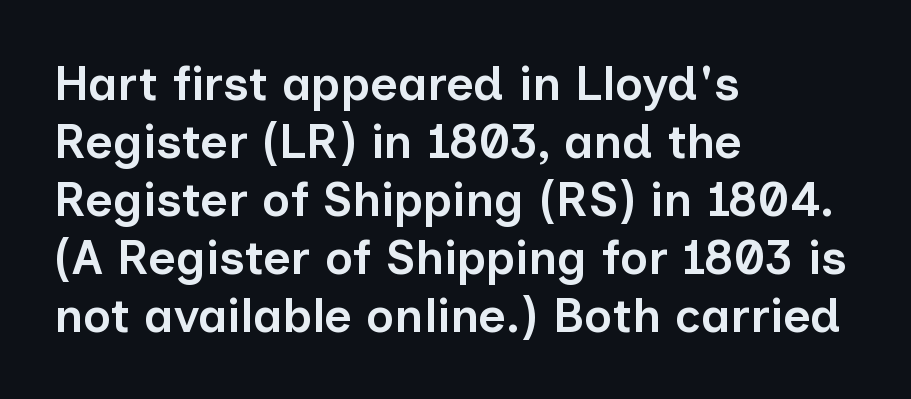
{"serif": "no", "italic": "no", "bold": "semi", "weight": "semibold", "width": "normal", "stroke_contrast": "low", "x_height": "medium", "monospaced": "no", "underline": "no", "align": "left", "line_spacing_ratio": 1.21, "letter_spacing": "normal", "letter_spacing_em": 0.0, "glyph_px": 48}
